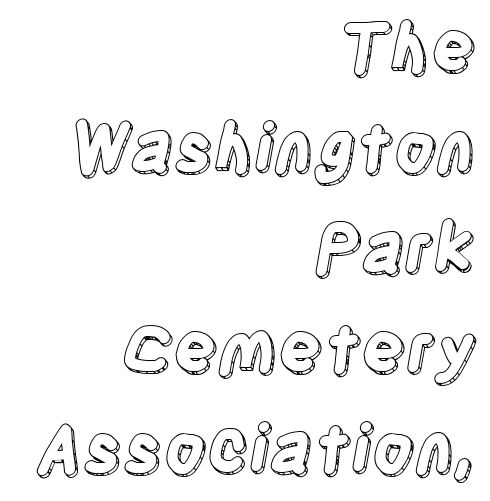
{"width": "condensed", "x_height": "large", "monospaced": "no", "underline": "no", "align": "right", "line_spacing": "normal", "line_spacing_ratio": 1.52, "letter_spacing": "normal", "letter_spacing_em": 0.0, "glyph_px": 66}
